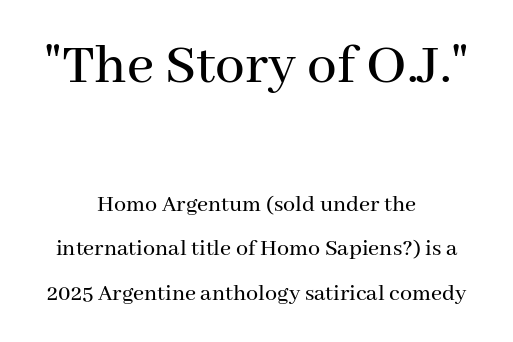
{"serif": "yes", "italic": "no", "width": "normal", "stroke_contrast": "medium", "x_height": "medium", "monospaced": "no", "underline": "no", "align": "center", "line_spacing_ratio": 1.87, "letter_spacing": "normal", "letter_spacing_em": 0.0, "larger_block": "first", "size_ratio": 2.46, "glyph_px": 59}
